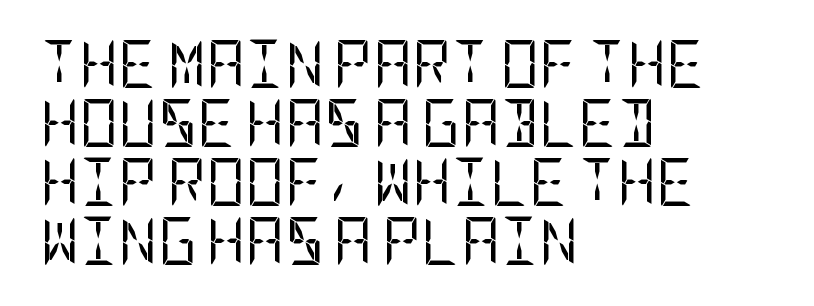
The cut favours lightness, reaching ordinary text weight at its darkest. Glance below the letters and you will spot only blank space. Posture: upright roman. This rendering uses left alignment, leaving the right contour irregular. Does extra space separate the letters? No, they use regular spacing.
